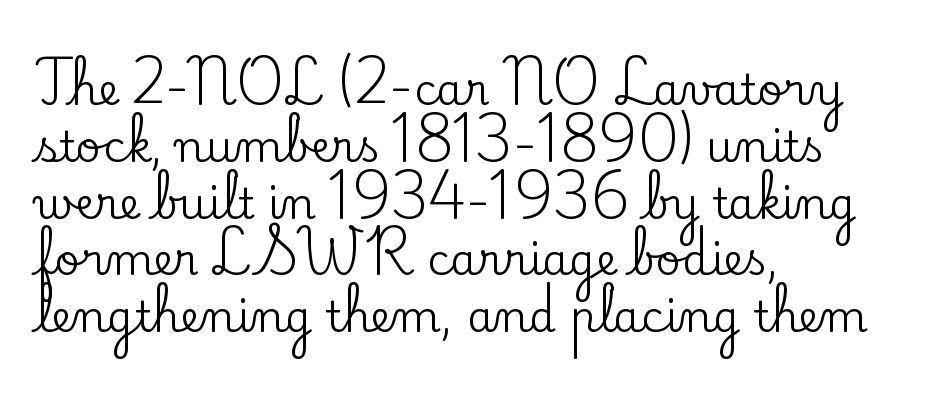
{"serif": "yes", "italic": "no", "width": "normal", "stroke_contrast": "low", "x_height": "small", "monospaced": "no", "underline": "no", "align": "left", "line_spacing": "normal", "line_spacing_ratio": 1.32, "letter_spacing": "normal", "letter_spacing_em": 0.0, "glyph_px": 43}
